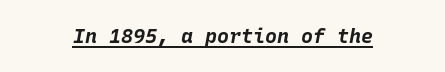
Looking at the ascenders, they clearly lean. The passage shown has conventional tracking throughout. On the weight axis this lands at bold, roughly 700. The words here are underlined.
